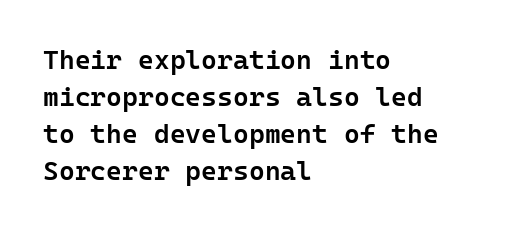
{"italic": "no", "bold": "semi", "underline": "no", "align": "left", "line_spacing": "normal", "line_spacing_ratio": 1.37, "letter_spacing": "normal", "letter_spacing_em": 0.0, "glyph_px": 27}
